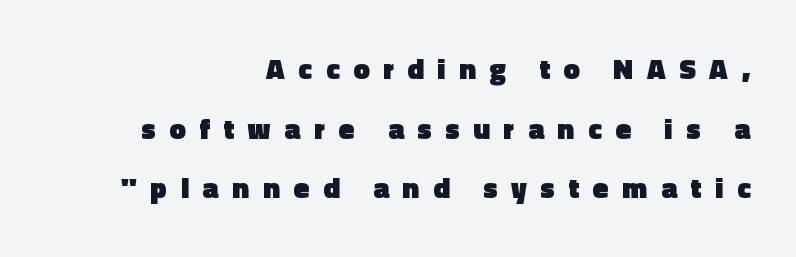
{"serif": "no", "italic": "no", "bold": "yes", "weight": "heavy", "width": "normal", "x_height": "medium", "monospaced": "no", "underline": "no", "align": "right", "line_spacing": "loose", "line_spacing_ratio": 2.06, "letter_spacing": "wide", "letter_spacing_em": 0.47, "glyph_px": 29}
